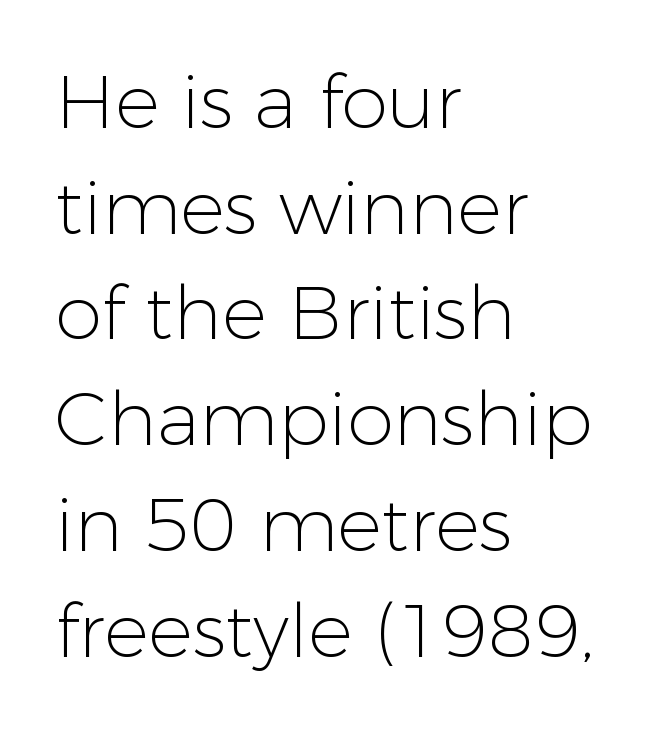
Q: Is the text bold? A: No.
Q: Is the text italic (slanted)? A: No, it is upright.
Q: Is the typeface a serif or a sans-serif typeface? A: Sans-serif.
Q: Is the text underlined? A: No.
Q: How is the paragraph aligned? A: Left-aligned.
Q: Is the spacing between letters normal or unusually wide? A: Normal.
Q: Is the spacing between lines tight, normal or loose? A: Normal.
Q: Width (condensed, normal, or wide)? A: Normal.
Q: Stroke contrast? A: Low.
Q: x-height? A: Medium.
Q: Monospaced? A: No.
